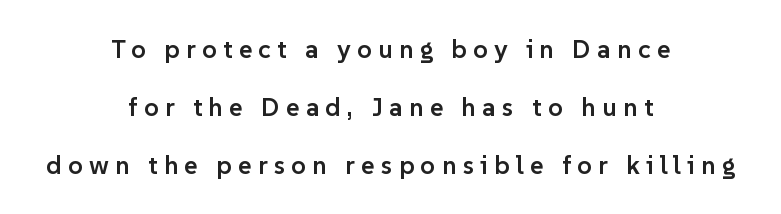
The image shows 26 px text type, upright; set centered, loose line spacing (2.23x), unusually wide letter spacing (+0.24 em), not underlined.
